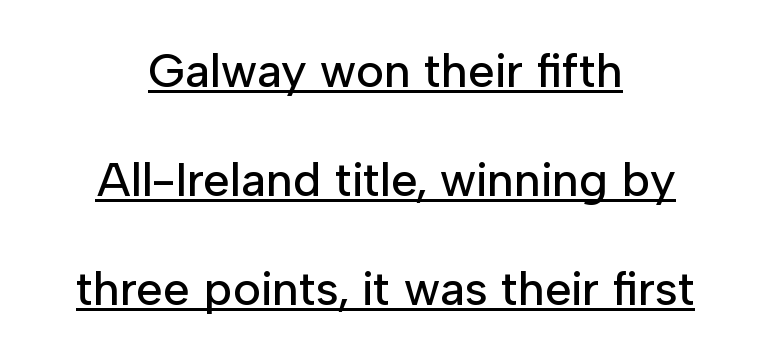
{"serif": "no", "italic": "no", "width": "normal", "stroke_contrast": "low", "x_height": "medium", "monospaced": "no", "underline": "yes", "align": "center", "line_spacing": "loose", "line_spacing_ratio": 2.27, "letter_spacing": "normal", "letter_spacing_em": 0.0, "glyph_px": 48}
